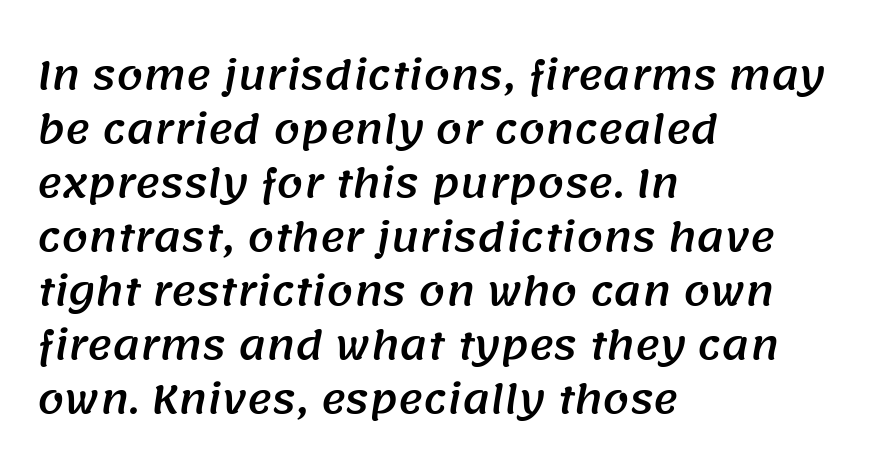
The image shows 38 px sans-serif type; set left-aligned, normal line spacing (1.42x), normal letter spacing, not underlined; medium stroke contrast and a large x-height.
